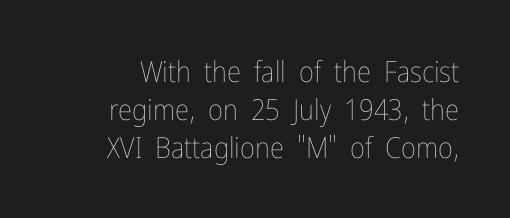
The image shows 29 px thin, condensed type, upright; set normal line spacing (1.31x), normal letter spacing, not underlined; low stroke contrast and a medium x-height.
